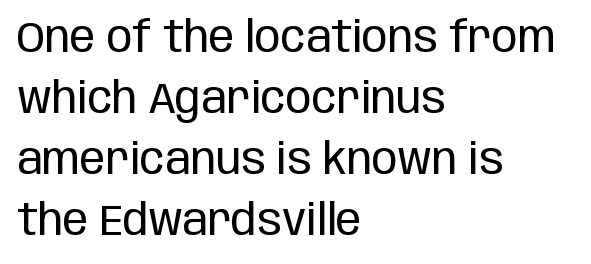
The image shows 43 px regular-weight, condensed sans-serif type, upright; set left-aligned, normal line spacing (1.42x), normal letter spacing, not underlined; low stroke contrast and a large x-height.
